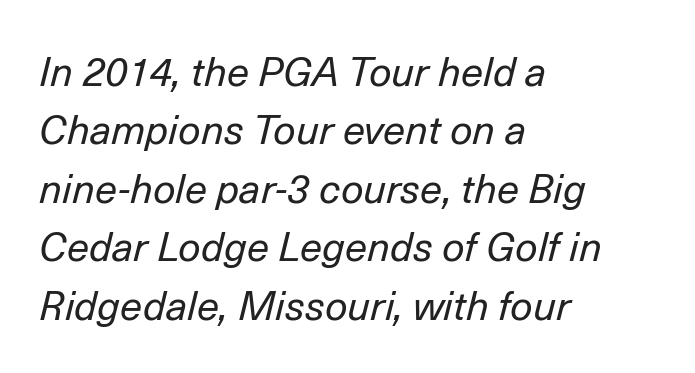
Q: Is the text bold? A: No.
Q: Is the text italic (slanted)? A: Yes, it leans right by about 14 degrees.
Q: Is the text underlined? A: No.
Q: How is the paragraph aligned? A: Left-aligned.
Q: Is the spacing between letters normal or unusually wide? A: Normal.
Q: Is the spacing between lines tight, normal or loose? A: Normal.
Q: Width (condensed, normal, or wide)? A: Normal.
Q: Stroke contrast? A: Low.
Q: x-height? A: Medium.
Q: Monospaced? A: No.
